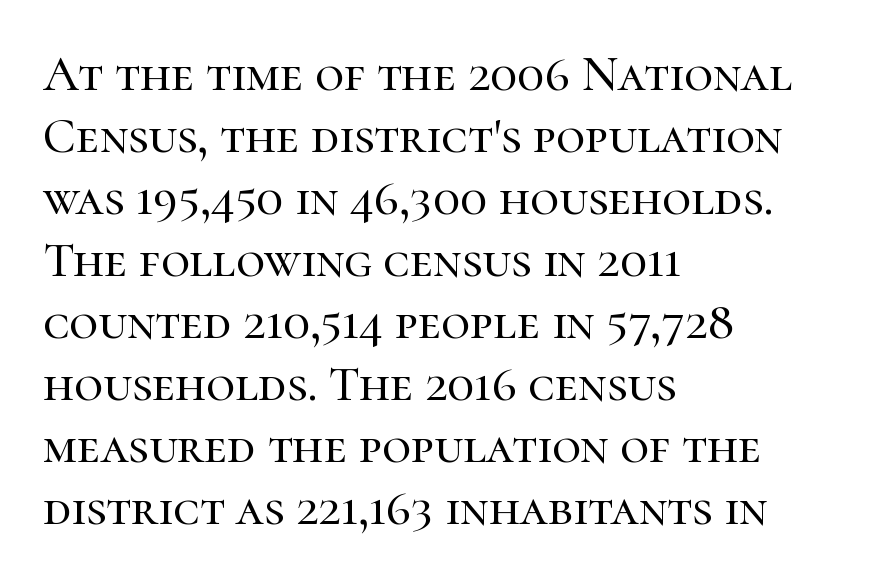
{"serif": "yes", "italic": "no", "width": "normal", "stroke_contrast": "high", "x_height": "medium", "monospaced": "no", "underline": "no", "align": "left", "line_spacing_ratio": 1.24, "letter_spacing": "normal", "letter_spacing_em": 0.0, "glyph_px": 50}
